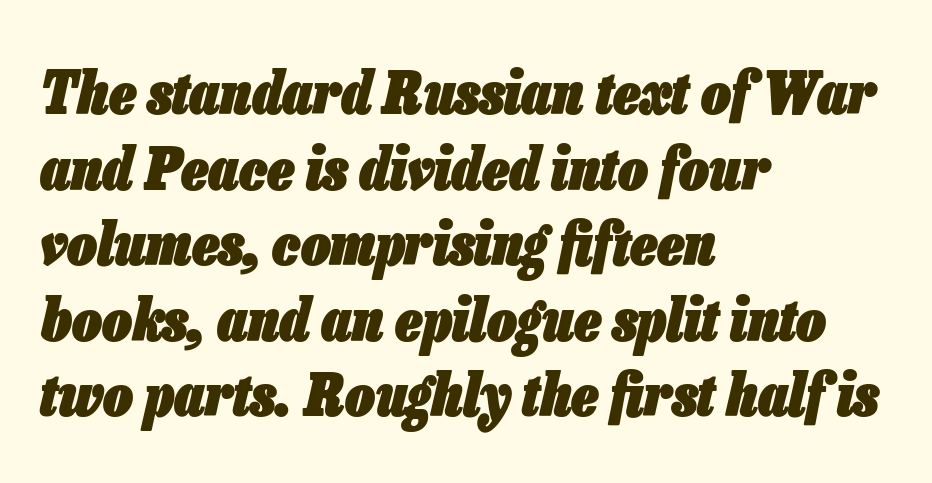
The image shows 59 px heavy, condensed type, italic (leaning right); set left-aligned, normal line spacing (1.28x), normal letter spacing, not underlined; low stroke contrast and a medium x-height.
